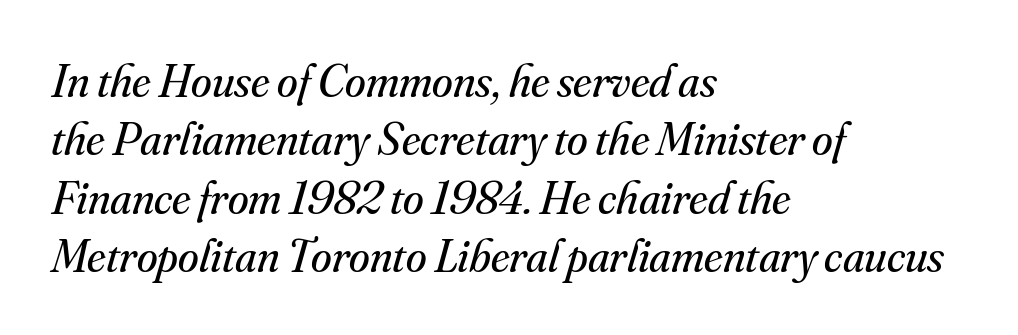
{"serif": "yes", "italic": "yes", "lean": "right", "slant_degrees": 16, "bold": "no", "weight": "regular", "width": "normal", "stroke_contrast": "medium", "x_height": "small", "monospaced": "no", "underline": "no", "align": "left", "line_spacing_ratio": 1.24, "letter_spacing": "normal", "letter_spacing_em": 0.0, "glyph_px": 47}
